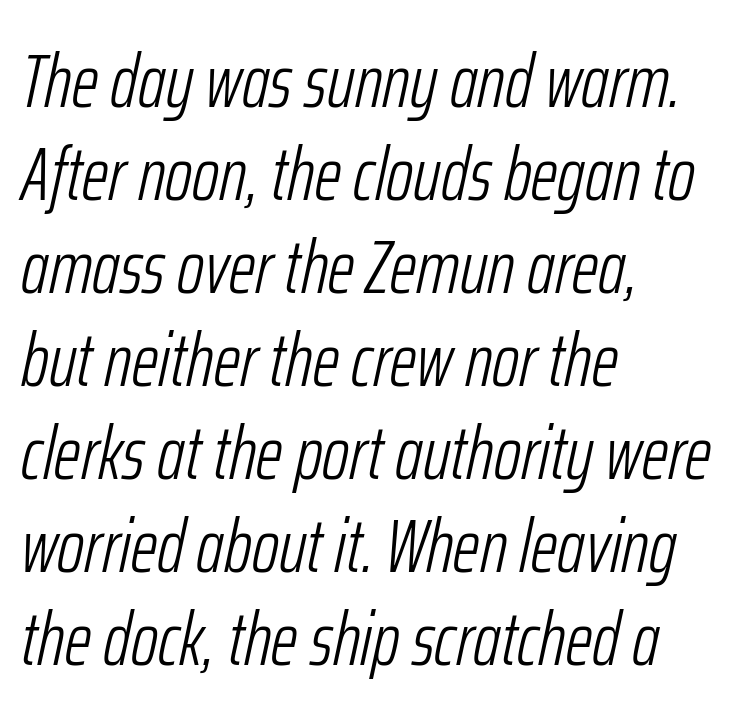
The letters are slanted; this is an italic face. A typesetter would call this proportional, since set widths differ per character. A typesetter would call this zero additional tracking. The typesetting does not lean heavy: it is not bold. The string is rendered with underlining switched off.
